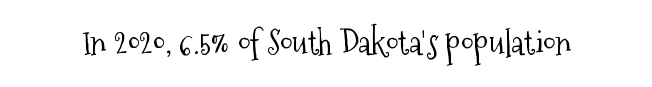
Spacing between characters is what you'd get straight out of the box. Varying glyph widths throughout — classic text-font behaviour. The letters carry serifs — small finishing strokes at the ends of their stems. Only glyphs here, with clear space below each row.
